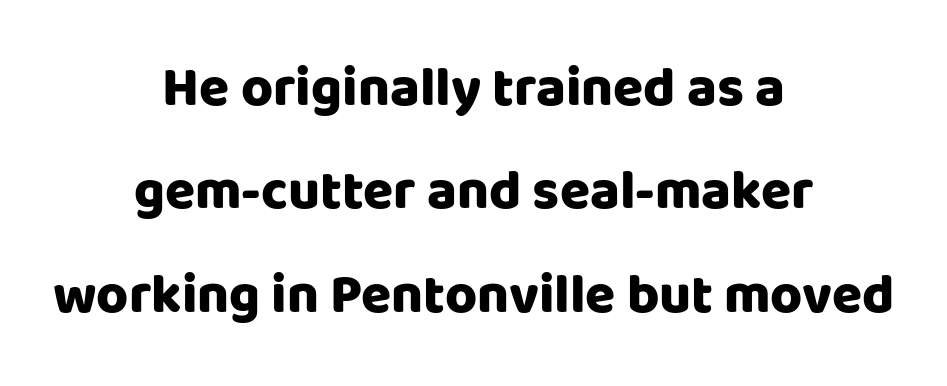
Typographically, this falls in the sans-serif category. A bare baseline throughout the passage. The face used here is proportionally spaced, like ordinary book or web type. Look at the stroke-to-counter ratio: heavy, a bold. Rendered with straight, roman letterforms. Letter spacing: default.
